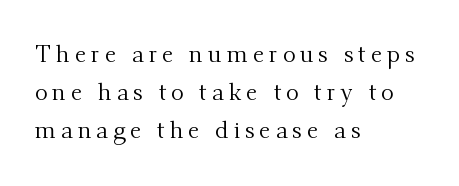
The image shows 24 px text type, upright; set left-aligned, normal line spacing (1.59x), unusually wide letter spacing (+0.2 em), not underlined.
